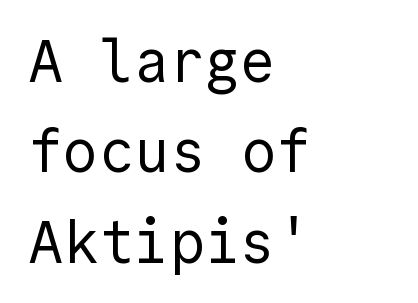
{"serif": "no", "italic": "no", "bold": "no", "weight": "regular", "width": "normal", "x_height": "medium", "underline": "no", "align": "left", "line_spacing": "normal", "line_spacing_ratio": 1.53, "letter_spacing": "normal", "letter_spacing_em": 0.0, "glyph_px": 59}
